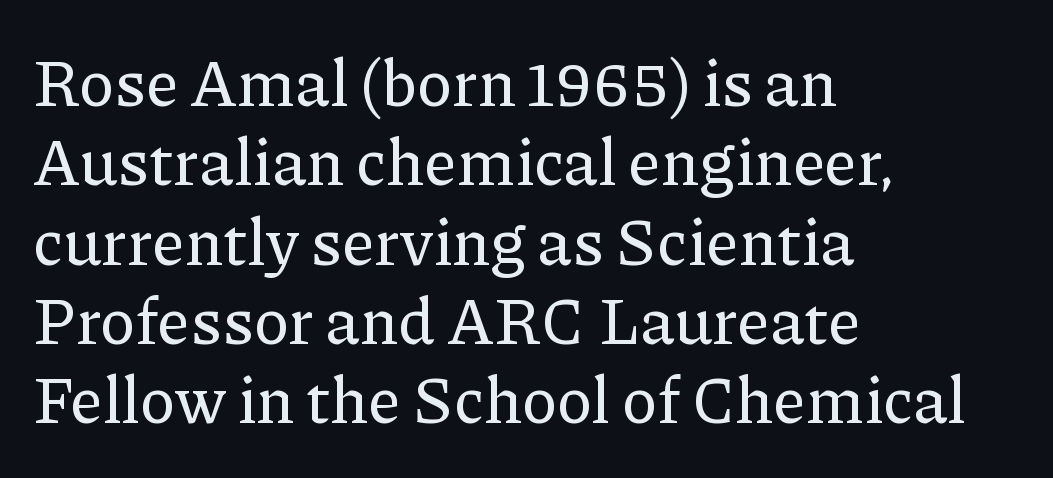
The image shows 65 px serif type, upright; set left-aligned, line spacing 1.22x, normal letter spacing, not underlined; low stroke contrast and a medium x-height.
